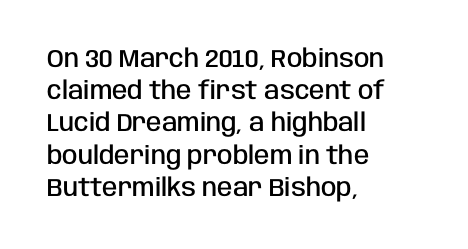
Typesetter's note: demi weight, one step under bold. What's the leading like? Ordinary, nothing unusual. Observe the ordinary spacing: letters are neighbours, not strangers. Anything drawn beneath the words? Only blank space.
